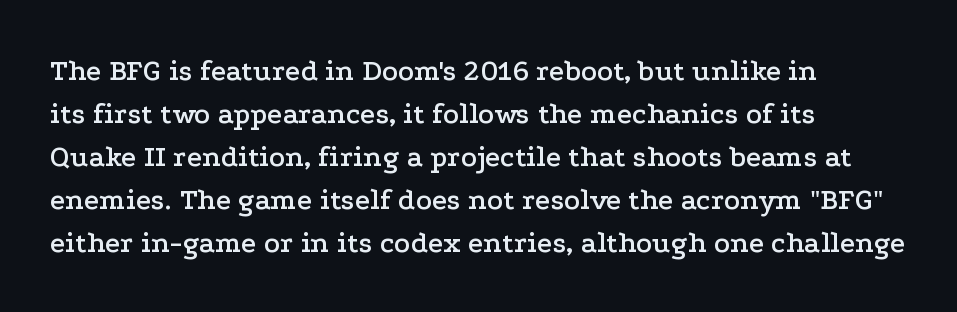
The rendering shows small feet on the letterforms — a serif design. Line spacing here is normal. The rag falls on the right side of this text block. Every character sits straight up, as roman type does. Spacing verdict: proportional, widths tailored to each character. There is no visible air inserted between adjacent glyphs.
